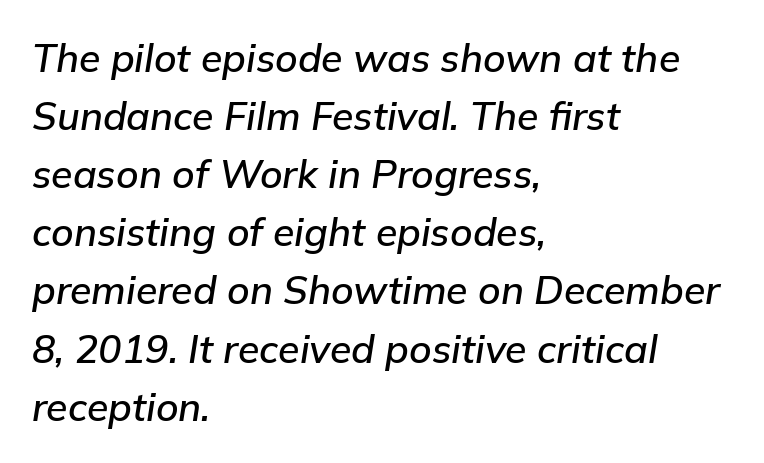
{"italic": "yes", "lean": "right", "slant_degrees": 9, "width": "normal", "stroke_contrast": "low", "x_height": "medium", "monospaced": "no", "underline": "no", "align": "left", "line_spacing": "normal", "line_spacing_ratio": 1.49, "letter_spacing": "normal", "letter_spacing_em": 0.0, "glyph_px": 39}
